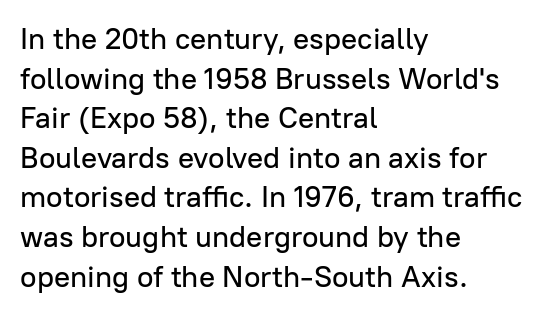
Q: Is the text italic (slanted)? A: No, it is upright.
Q: Is the typeface a serif or a sans-serif typeface? A: Sans-serif.
Q: Is the text underlined? A: No.
Q: How is the paragraph aligned? A: Left-aligned.
Q: Is the spacing between letters normal or unusually wide? A: Normal.
Q: Is the spacing between lines tight, normal or loose? A: Normal.
Q: Width (condensed, normal, or wide)? A: Normal.
Q: Stroke contrast? A: Low.
Q: x-height? A: Medium.
Q: Monospaced? A: No.
